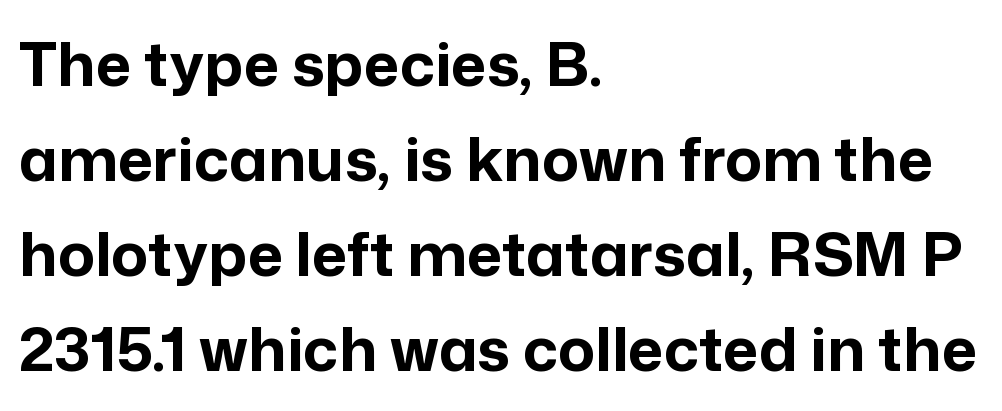
Q: Is the text bold? A: Yes.
Q: Is the text italic (slanted)? A: No, it is upright.
Q: Is the typeface a serif or a sans-serif typeface? A: Sans-serif.
Q: Is the text underlined? A: No.
Q: How is the paragraph aligned? A: Left-aligned.
Q: Is the spacing between letters normal or unusually wide? A: Normal.
Q: Is the spacing between lines tight, normal or loose? A: Normal.
Q: Width (condensed, normal, or wide)? A: Normal.
Q: Stroke contrast? A: Low.
Q: x-height? A: Medium.
Q: Monospaced? A: No.
